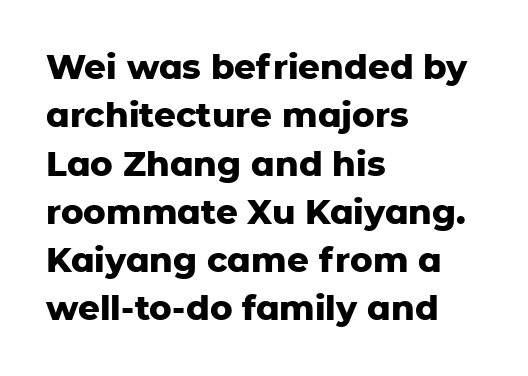
The image shows 34 px heavy sans-serif type, upright; set left-aligned, normal line spacing (1.42x), normal letter spacing, not underlined; low stroke contrast and a medium x-height.
